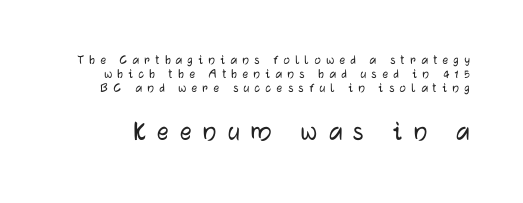
Bigger letters appear in the bottom chunk; the top chunk is reduced. Notice how the stems are strictly vertical — no italics here. Does extra space separate the letters? Yes, quite a lot of it. Closely set lines give the paragraph a compact silhouette.
